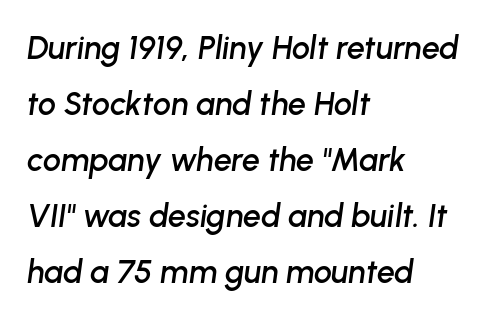
The image shows 32 px text type, italic (leaning right); set left-aligned, line spacing 1.75x, normal letter spacing, not underlined; low stroke contrast and a medium x-height.
